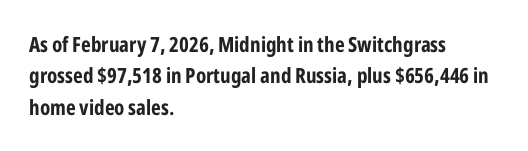
The image shows 21 px bold type, upright; set left-aligned, normal line spacing (1.49x), normal letter spacing, not underlined.
